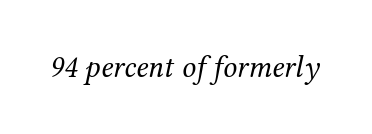
Q: Is the text bold? A: No.
Q: Is the text italic (slanted)? A: Yes, it leans right by about 12 degrees.
Q: Is the typeface a serif or a sans-serif typeface? A: Serif.
Q: Is the text underlined? A: No.
Q: Is the spacing between letters normal or unusually wide? A: Normal.
Q: Width (condensed, normal, or wide)? A: Normal.
Q: Stroke contrast? A: Medium.
Q: x-height? A: Medium.
Q: Monospaced? A: No.
